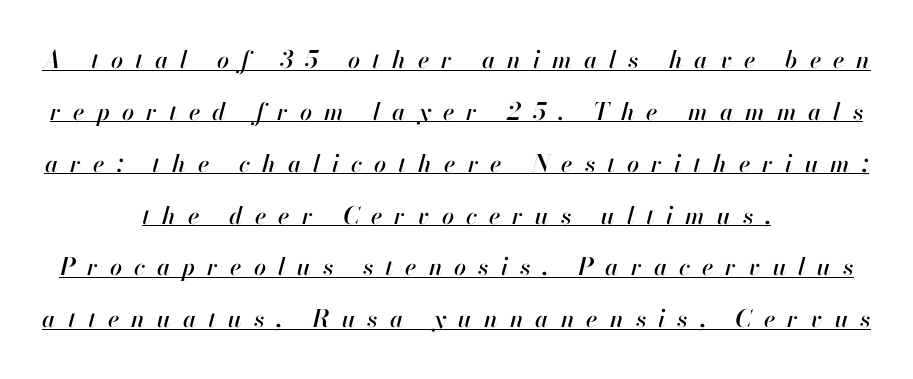
Q: Is the text italic (slanted)? A: Yes, it leans right by about 13 degrees.
Q: Is the text underlined? A: Yes.
Q: How is the paragraph aligned? A: Centered.
Q: Is the spacing between letters normal or unusually wide? A: Unusually wide.
Q: Is the spacing between lines tight, normal or loose? A: Loose.
